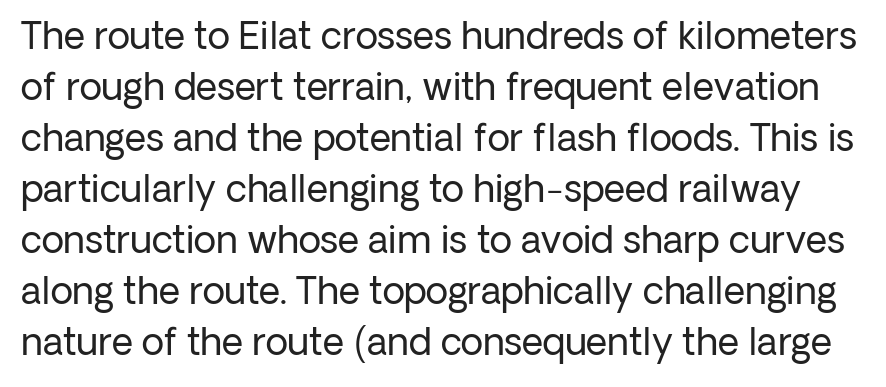
Q: Is the text bold? A: No.
Q: Is the text italic (slanted)? A: No, it is upright.
Q: Is the typeface a serif or a sans-serif typeface? A: Sans-serif.
Q: Is the text underlined? A: No.
Q: Is the spacing between letters normal or unusually wide? A: Normal.
Q: Is the spacing between lines tight, normal or loose? A: Normal.
Q: Width (condensed, normal, or wide)? A: Normal.
Q: Stroke contrast? A: Low.
Q: x-height? A: Medium.
Q: Monospaced? A: No.
